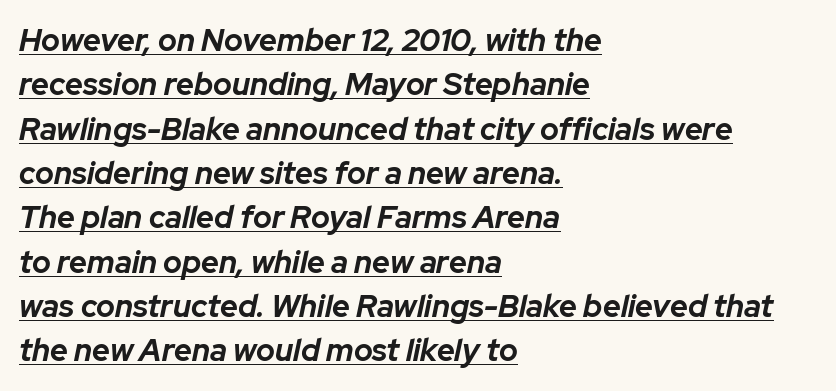
The image shows 31 px bold type, italic (leaning right); set left-aligned, normal line spacing (1.43x), normal letter spacing, underlined; low stroke contrast and a medium x-height.
